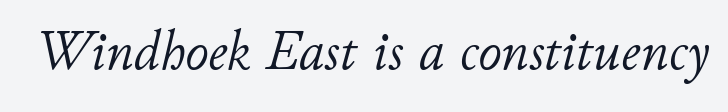
The face used here is proportionally spaced, like ordinary book or web type. This rendering leaves character spacing at its baseline value. The words here are not underlined. It's the slanting kind of type.
